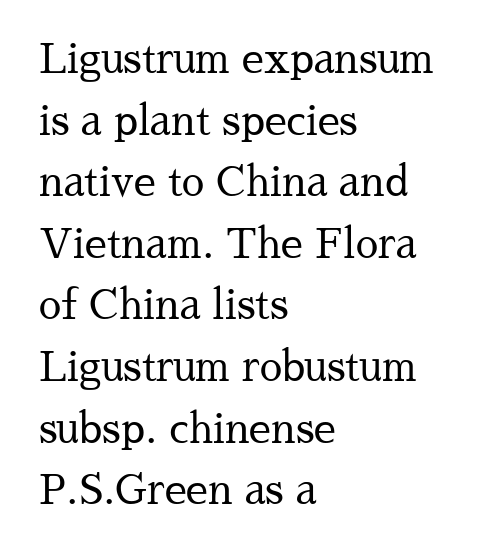
Q: Is the text bold? A: No.
Q: Is the text italic (slanted)? A: No, it is upright.
Q: Is the typeface a serif or a sans-serif typeface? A: Serif.
Q: Is the text underlined? A: No.
Q: How is the paragraph aligned? A: Left-aligned.
Q: Is the spacing between letters normal or unusually wide? A: Normal.
Q: Is the spacing between lines tight, normal or loose? A: Normal.
Q: Width (condensed, normal, or wide)? A: Normal.
Q: Stroke contrast? A: Medium.
Q: x-height? A: Medium.
Q: Monospaced? A: No.
